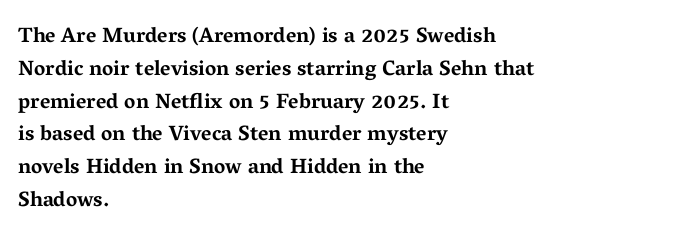
Q: Is the text bold? A: Yes.
Q: Is the text italic (slanted)? A: No, it is upright.
Q: Is the text underlined? A: No.
Q: How is the paragraph aligned? A: Left-aligned.
Q: Is the spacing between letters normal or unusually wide? A: Normal.
Q: Is the spacing between lines tight, normal or loose? A: Normal.
